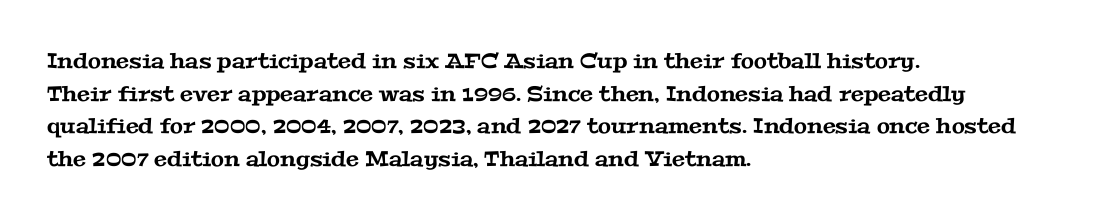
{"underline": "no", "align": "left", "line_spacing": "normal", "line_spacing_ratio": 1.55, "letter_spacing": "normal", "letter_spacing_em": 0.0, "glyph_px": 21}
